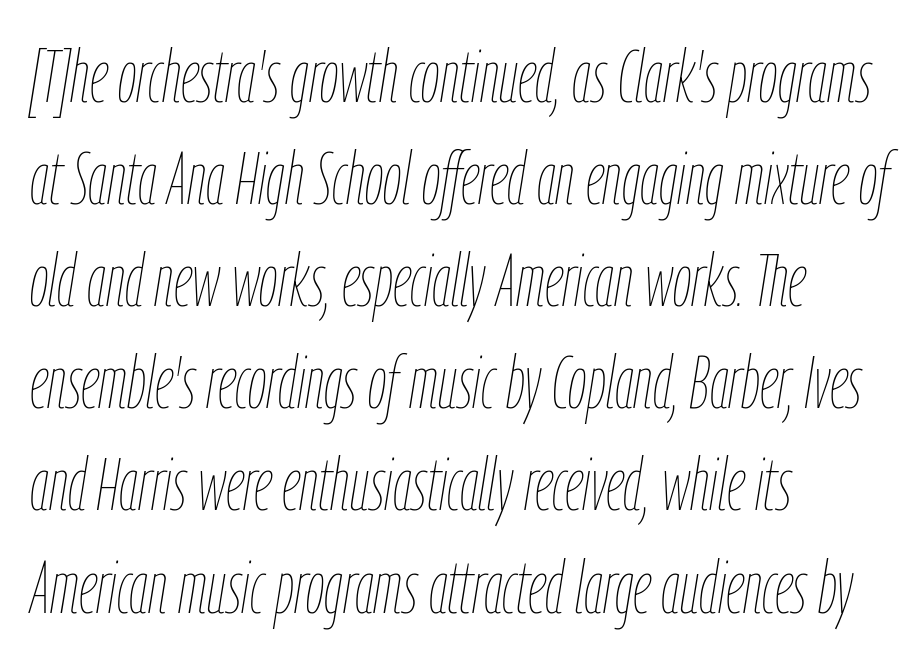
The image shows 74 px thin, condensed type, italic (leaning right); set left-aligned, normal line spacing (1.38x), normal letter spacing, not underlined; low stroke contrast and a medium x-height.
